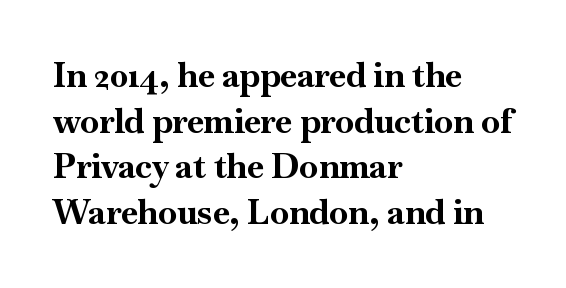
{"serif": "yes", "italic": "no", "bold": "yes", "weight": "bold", "width": "normal", "stroke_contrast": "high", "x_height": "small", "monospaced": "no", "underline": "no", "align": "left", "line_spacing": "normal", "line_spacing_ratio": 1.34, "letter_spacing": "normal", "letter_spacing_em": 0.0, "glyph_px": 34}
